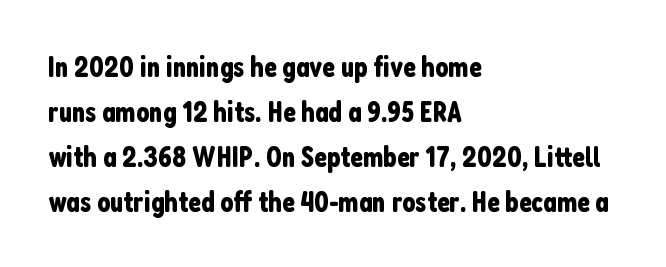
Q: Is the text italic (slanted)? A: No, it is upright.
Q: Is the typeface a serif or a sans-serif typeface? A: Sans-serif.
Q: Is the text underlined? A: No.
Q: How is the paragraph aligned? A: Left-aligned.
Q: Is the spacing between letters normal or unusually wide? A: Normal.
Q: Is the spacing between lines tight, normal or loose? A: Normal.
Q: Width (condensed, normal, or wide)? A: Condensed.
Q: Stroke contrast? A: Low.
Q: x-height? A: Medium.
Q: Monospaced? A: No.
